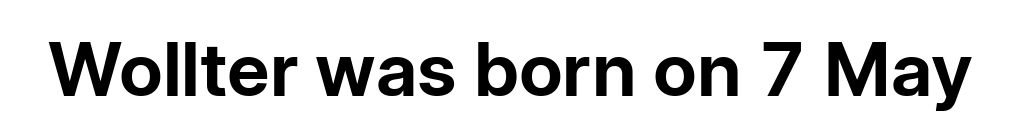
{"serif": "no", "italic": "no", "bold": "yes", "weight": "bold", "width": "normal", "stroke_contrast": "low", "x_height": "medium", "monospaced": "no", "underline": "no", "letter_spacing": "normal", "letter_spacing_em": 0.0, "glyph_px": 74}
